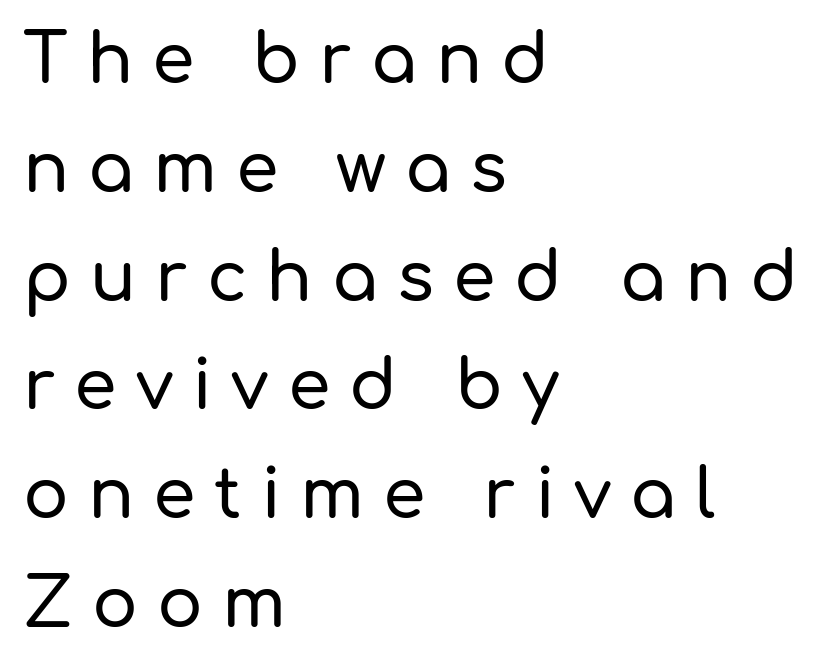
Regarding serifs, this sample does without them. Glyph-to-glyph distance is far greater than everyday printed text. Every stem runs plumb, perpendicular to the baseline. The lines sit at an ordinary, default distance from one another. A classic flush-left, rag-right setting is used for this passage. This sample has the flowing, uneven cadence of proportional lettering.
